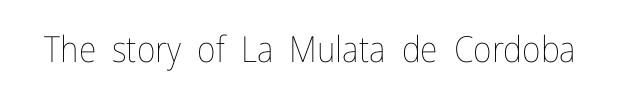
The image shows 36 px thin, condensed type, upright; set normal letter spacing, not underlined; low stroke contrast and a medium x-height.
